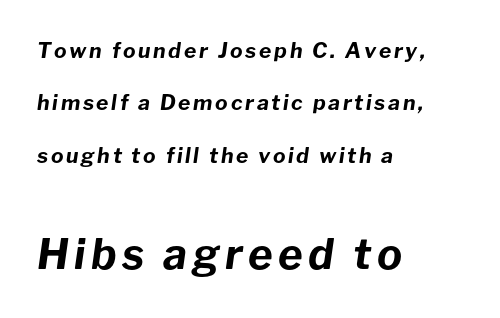
The image shows 42 px bold type, italic (leaning right); set left-aligned, loose line spacing (2.5x), not underlined; the second (bottom) block is 2.0x larger; low stroke contrast and a medium x-height.
